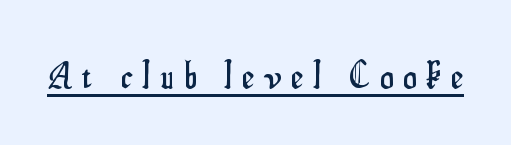
{"serif": "no", "italic": "no", "width": "condensed", "stroke_contrast": "low", "x_height": "small", "monospaced": "no", "underline": "yes", "letter_spacing": "wide", "letter_spacing_em": 0.26, "glyph_px": 39}
